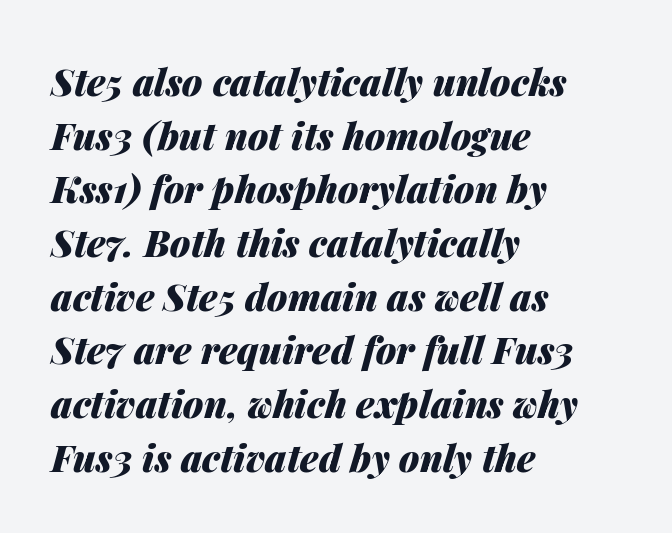
{"italic": "yes", "lean": "right", "slant_degrees": 14, "bold": "yes", "weight": "heavy", "width": "normal", "stroke_contrast": "medium", "x_height": "medium", "monospaced": "no", "underline": "no", "align": "left", "line_spacing": "normal", "line_spacing_ratio": 1.45, "letter_spacing": "normal", "letter_spacing_em": 0.0, "glyph_px": 37}
